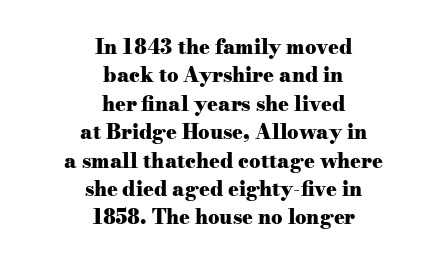
The image shows 20 px bold type, upright; set centered, normal line spacing (1.42x), normal letter spacing, not underlined.
